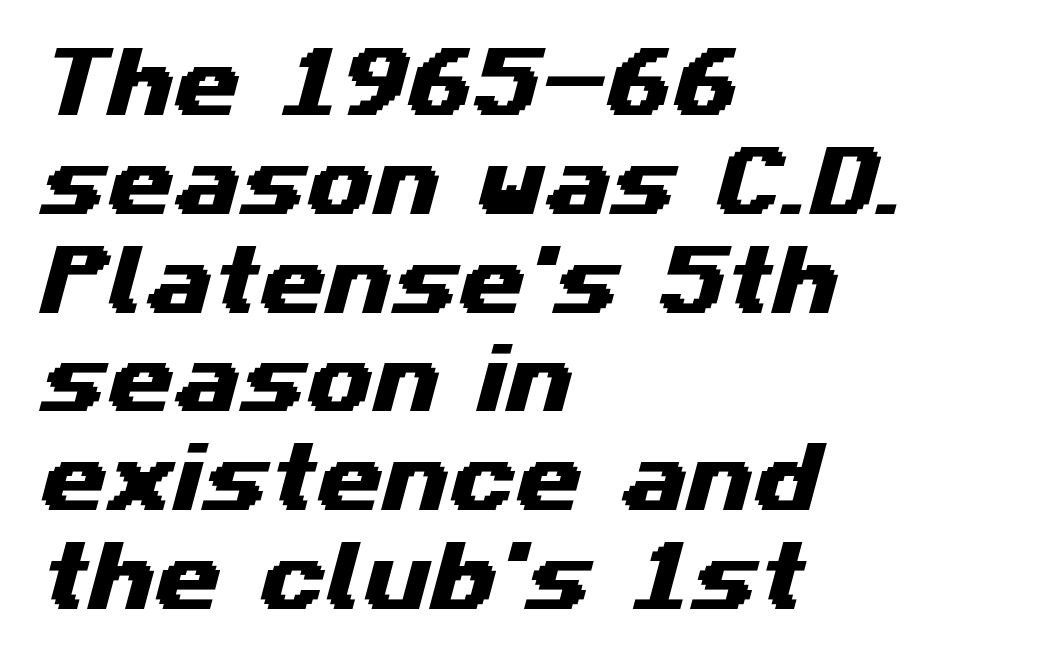
{"serif": "no", "width": "wide", "stroke_contrast": "medium", "x_height": "medium", "monospaced": "no", "underline": "no", "align": "left", "line_spacing": "normal", "line_spacing_ratio": 1.3, "letter_spacing": "normal", "letter_spacing_em": 0.0, "glyph_px": 76}
